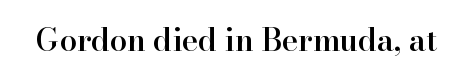
{"serif": "yes", "italic": "no", "bold": "semi", "weight": "semibold", "width": "normal", "stroke_contrast": "high", "x_height": "small", "monospaced": "no", "underline": "no", "letter_spacing": "normal", "letter_spacing_em": 0.0, "glyph_px": 31}
